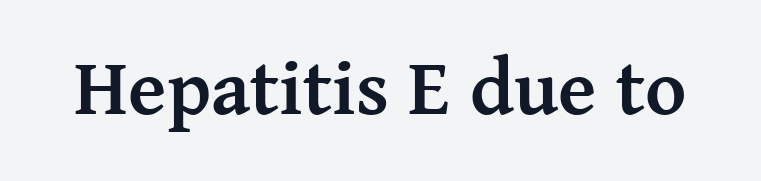
{"serif": "yes", "italic": "no", "bold": "yes", "weight": "semibold", "width": "normal", "stroke_contrast": "medium", "x_height": "medium", "monospaced": "no", "underline": "no", "letter_spacing": "normal", "letter_spacing_em": 0.0, "glyph_px": 79}
